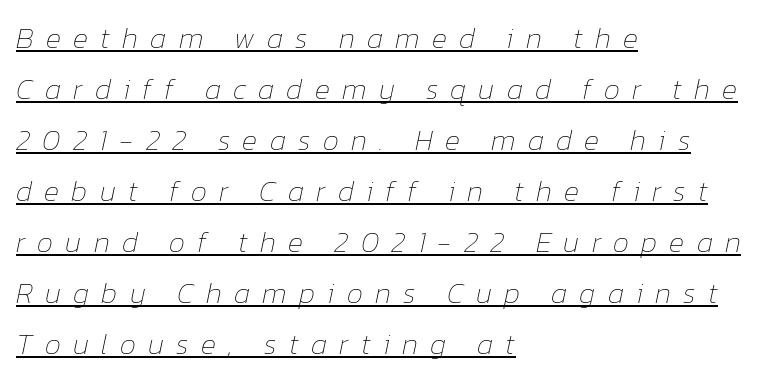
Honestly, the underline is the first thing you notice here. Is the letter spacing exaggerated? Yes — the characters are pushed far apart. In terms of posture, this sample is oblique. The typesetting does not lean heavy: it is not bold. The rag falls on the right side of this text block. The rendering uses natural spacing where letterforms have individual widths.
